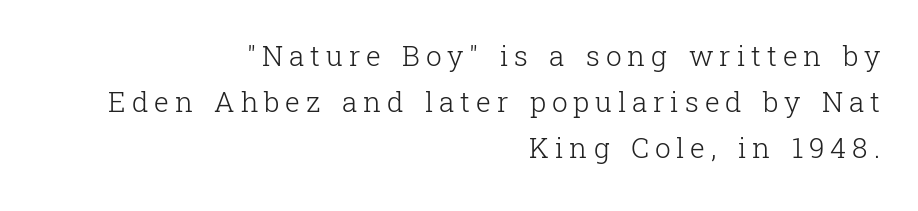
The image shows 28 px light serif type, upright; set right-aligned, normal line spacing (1.65x), unusually wide letter spacing (+0.21 em), not underlined; low stroke contrast and a medium x-height.
